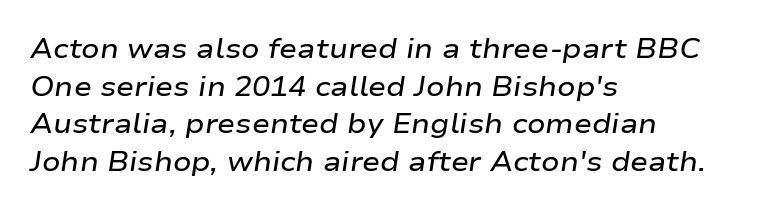
Looking at the ascenders, they clearly lean. Leading: standard. Short note: letters normally spaced. Strokes here are thickened, but only to semibold level.
